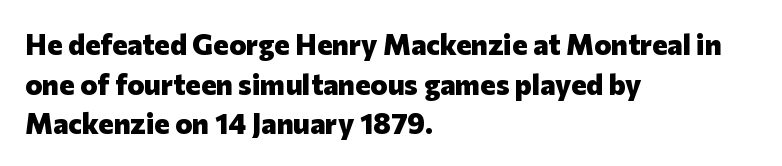
The image shows 29 px heavy sans-serif type, upright; set left-aligned, normal line spacing (1.37x), normal letter spacing, not underlined; low stroke contrast and a medium x-height.
